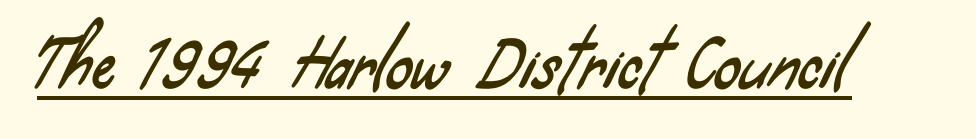
{"serif": "no", "width": "condensed", "stroke_contrast": "low", "x_height": "small", "monospaced": "no", "underline": "yes", "letter_spacing": "normal", "letter_spacing_em": 0.0, "glyph_px": 64}
